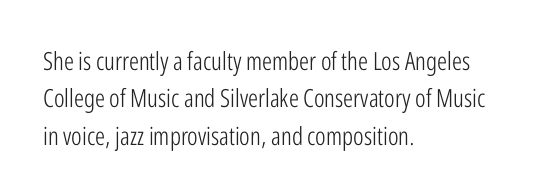
{"italic": "no", "bold": "no", "underline": "no", "align": "left", "line_spacing": "normal", "line_spacing_ratio": 1.5, "letter_spacing": "normal", "letter_spacing_em": 0.0, "glyph_px": 25}
